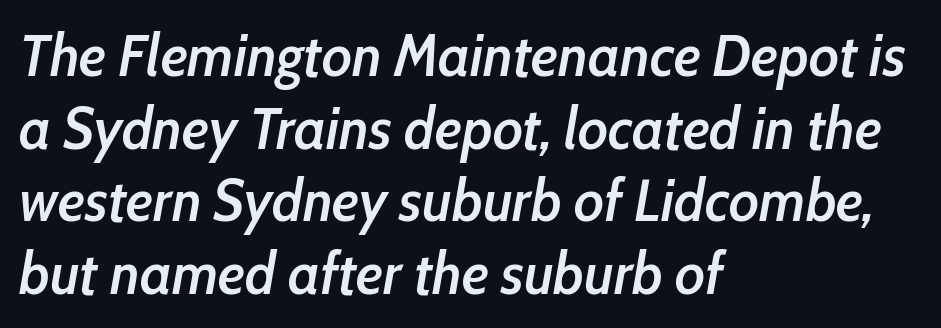
Italic: yes, the glyphs are oblique. Teacher's note: observe the even left margin — that is flush-left alignment. Varying glyph widths throughout — classic text-font behaviour. This is the in-between weight designers call semibold or demi.
